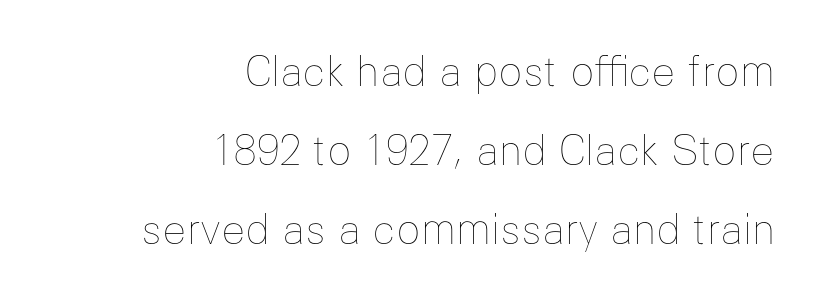
{"italic": "no", "bold": "no", "weight": "thin", "width": "normal", "stroke_contrast": "low", "x_height": "medium", "monospaced": "no", "underline": "no", "align": "right", "line_spacing": "loose", "line_spacing_ratio": 1.98, "letter_spacing": "normal", "letter_spacing_em": 0.0, "glyph_px": 40}
